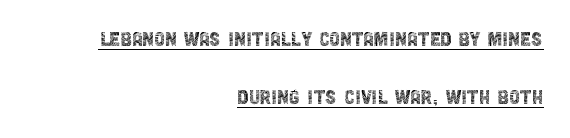
Line ends are locked; line starts wander. In designer terms, the underline attribute is active on this setting. Characters follow at the spacing the type designer built in. Do the letters lean? They stand straight. Summary of weight: not heavy and not bold.
